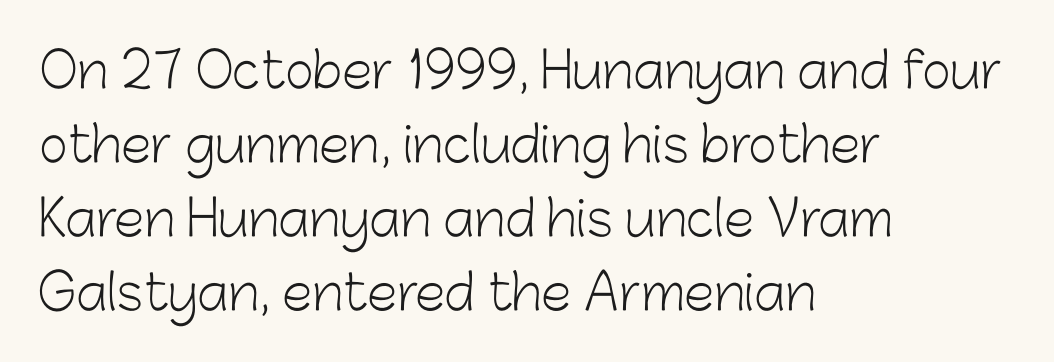
The specimen omits any rule beneath the text block's lines. Stems here are at most as thick as an everyday book face. Which margin do the lines hug? The left one — the right edge is uneven. This sample uses plain, unmodified letter spacing. Rendered with straight, roman letterforms.
